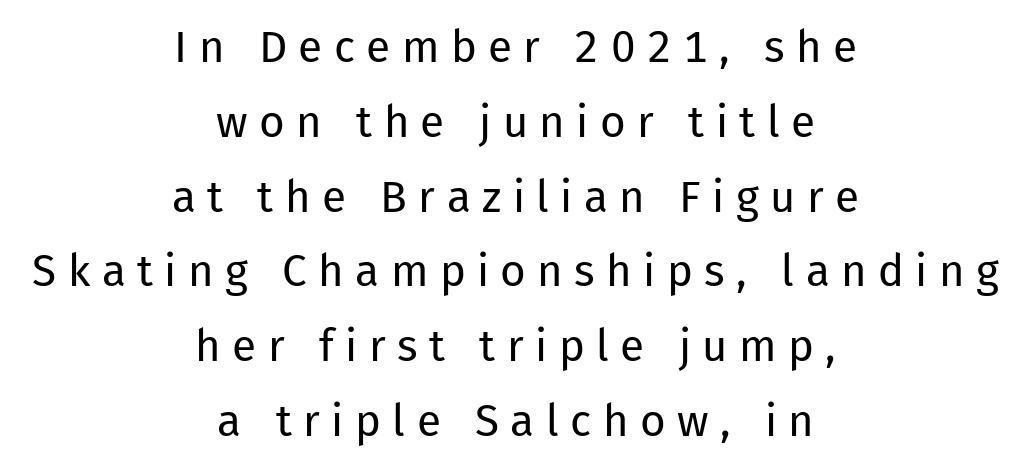
{"serif": "no", "italic": "no", "bold": "no", "weight": "regular", "width": "normal", "stroke_contrast": "low", "x_height": "medium", "monospaced": "no", "underline": "no", "align": "center", "line_spacing": "normal", "line_spacing_ratio": 1.7, "letter_spacing": "wide", "letter_spacing_em": 0.26, "glyph_px": 44}
